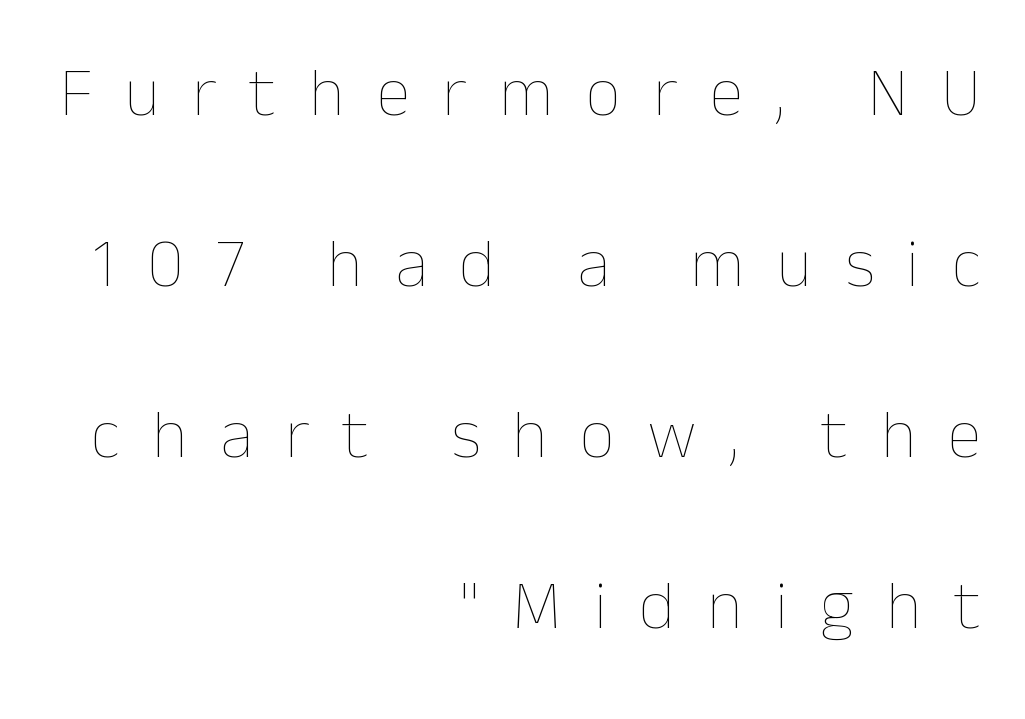
{"italic": "no", "bold": "no", "weight": "thin", "width": "normal", "stroke_contrast": "low", "x_height": "medium", "monospaced": "no", "underline": "no", "align": "right", "line_spacing": "loose", "line_spacing_ratio": 2.48, "letter_spacing": "wide", "letter_spacing_em": 0.47, "glyph_px": 69}
